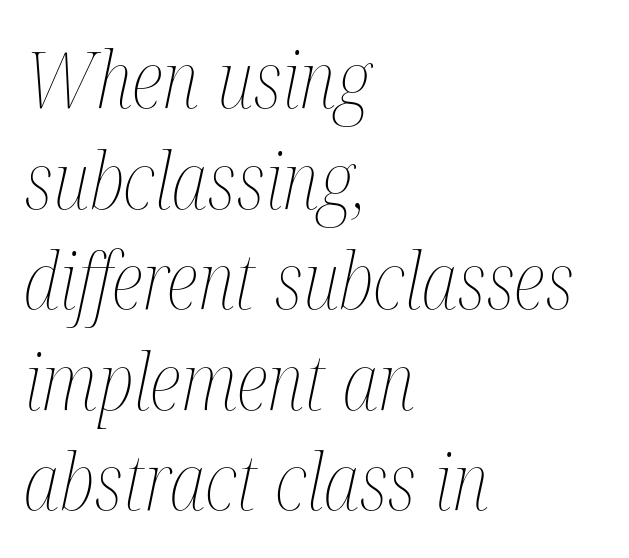
Q: Is the text bold? A: No.
Q: Is the text italic (slanted)? A: Yes, it leans right by about 12 degrees.
Q: Is the text underlined? A: No.
Q: How is the paragraph aligned? A: Left-aligned.
Q: Is the spacing between letters normal or unusually wide? A: Normal.
Q: Is the spacing between lines tight, normal or loose? A: Normal.
Q: Width (condensed, normal, or wide)? A: Condensed.
Q: Stroke contrast? A: Medium.
Q: x-height? A: Medium.
Q: Monospaced? A: No.
